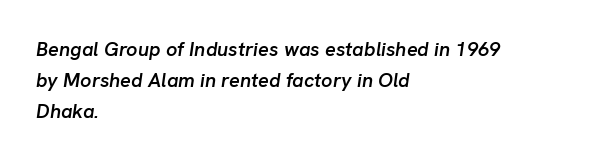
Q: Is the text bold? A: Semi-bold.
Q: Is the text italic (slanted)? A: Yes, it leans right by about 8 degrees.
Q: Is the text underlined? A: No.
Q: How is the paragraph aligned? A: Left-aligned.
Q: Is the spacing between letters normal or unusually wide? A: Normal.
Q: Is the spacing between lines tight, normal or loose? A: Normal.
